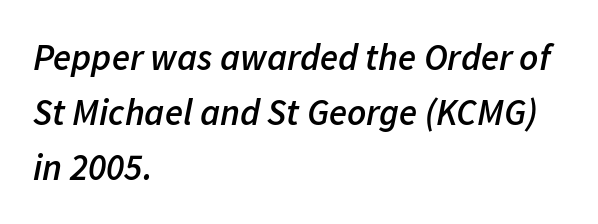
{"italic": "yes", "lean": "right", "slant_degrees": 11, "bold": "semi", "weight": "semibold", "width": "normal", "stroke_contrast": "low", "x_height": "medium", "monospaced": "no", "underline": "no", "align": "left", "line_spacing": "normal", "line_spacing_ratio": 1.48, "letter_spacing": "normal", "letter_spacing_em": 0.0, "glyph_px": 37}
